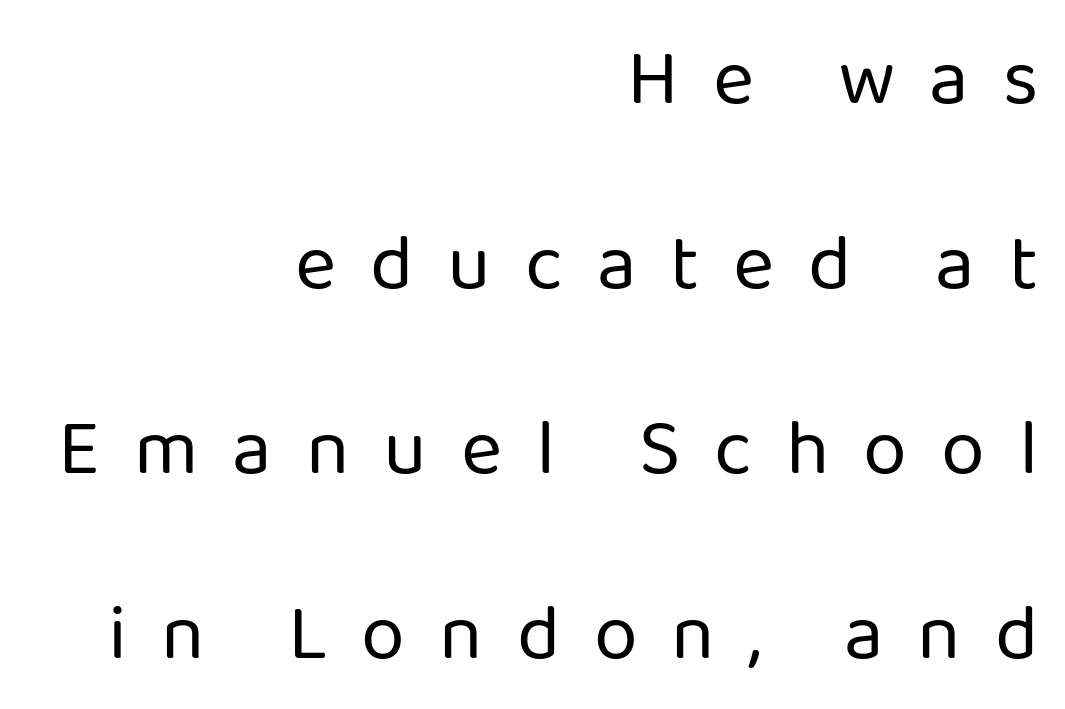
The image shows 79 px regular-weight sans-serif type, upright; set right-aligned, loose line spacing (2.34x), unusually wide letter spacing (+0.43 em), not underlined; low stroke contrast and a medium x-height.
